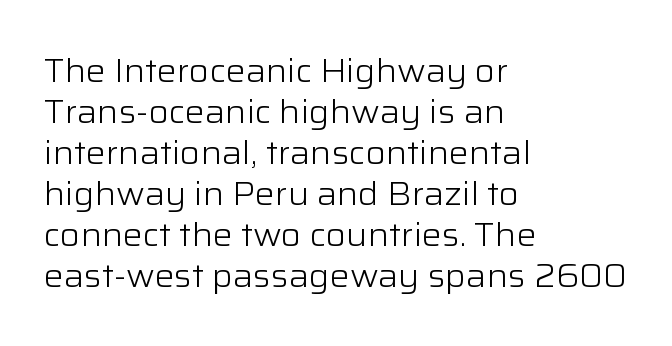
Q: Is the text bold? A: No.
Q: Is the text italic (slanted)? A: No, it is upright.
Q: Is the typeface a serif or a sans-serif typeface? A: Sans-serif.
Q: Is the text underlined? A: No.
Q: How is the paragraph aligned? A: Left-aligned.
Q: Is the spacing between letters normal or unusually wide? A: Normal.
Q: Width (condensed, normal, or wide)? A: Normal.
Q: Stroke contrast? A: Low.
Q: x-height? A: Medium.
Q: Monospaced? A: No.
